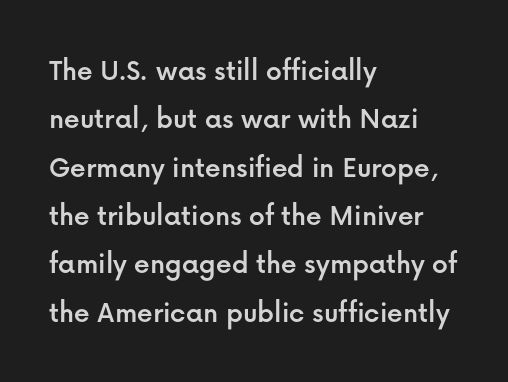
Q: Is the text italic (slanted)? A: No, it is upright.
Q: Is the typeface a serif or a sans-serif typeface? A: Sans-serif.
Q: Is the text underlined? A: No.
Q: How is the paragraph aligned? A: Left-aligned.
Q: Is the spacing between letters normal or unusually wide? A: Normal.
Q: Is the spacing between lines tight, normal or loose? A: Normal.
Q: Width (condensed, normal, or wide)? A: Normal.
Q: Stroke contrast? A: Low.
Q: x-height? A: Medium.
Q: Monospaced? A: No.
